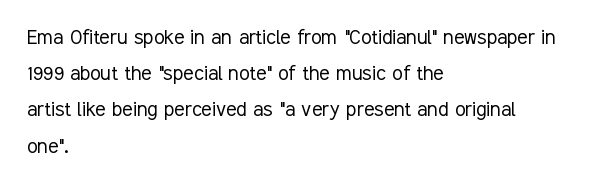
The image shows 24 px text type, upright; set left-aligned, normal line spacing (1.51x), normal letter spacing, not underlined.
